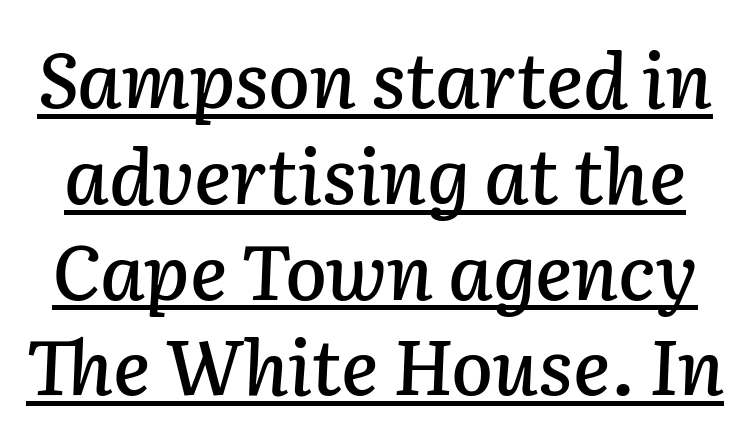
{"italic": "yes", "lean": "right", "slant_degrees": 2, "width": "normal", "stroke_contrast": "low", "x_height": "medium", "monospaced": "no", "underline": "yes", "line_spacing": "normal", "line_spacing_ratio": 1.26, "letter_spacing": "normal", "letter_spacing_em": 0.0, "glyph_px": 76}
